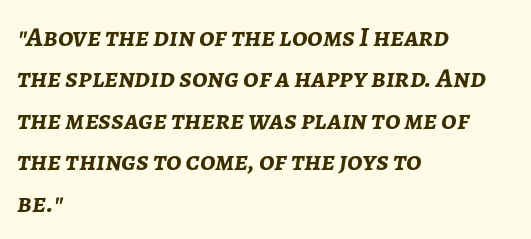
Any mark beneath the type? The region is blank. The paragraph has a hard left edge and a soft right edge. The specimen reads as italic at a glance. Stroke thickness is high; the sample reads as a true bold. The letters sit at their default tracking, neither squeezed nor spread. Each letter keeps its own natural width here, so spacing adapts to shape.
